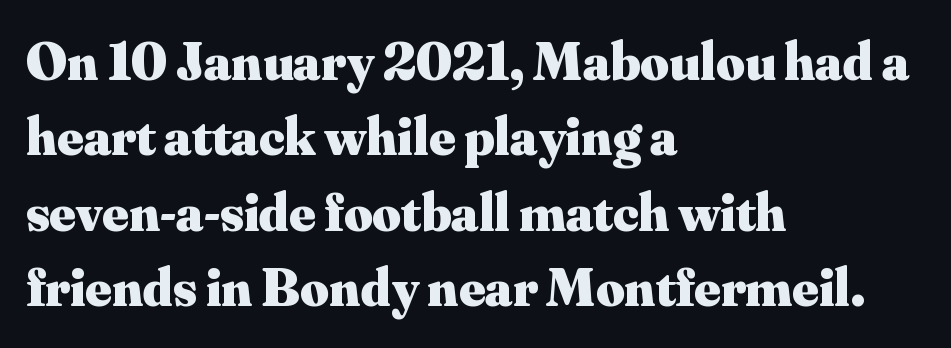
The image shows 55 px heavy serif type, upright; set left-aligned, normal line spacing (1.37x), normal letter spacing, not underlined; medium stroke contrast and a small x-height.
